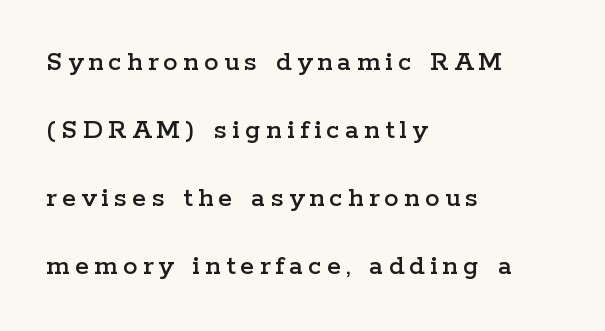
{"serif": "yes", "italic": "no", "width": "wide", "stroke_contrast": "low", "x_height": "medium", "monospaced": "no", "underline": "no", "align": "left", "line_spacing": "loose", "line_spacing_ratio": 2.35, "glyph_px": 29}
